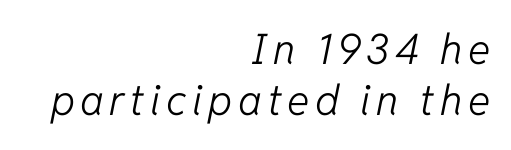
Q: Is the text bold? A: No.
Q: Is the text italic (slanted)? A: Yes, it leans right by about 11 degrees.
Q: Is the text underlined? A: No.
Q: How is the paragraph aligned? A: Right-aligned.
Q: Width (condensed, normal, or wide)? A: Normal.
Q: Stroke contrast? A: Low.
Q: x-height? A: Medium.
Q: Monospaced? A: No.
